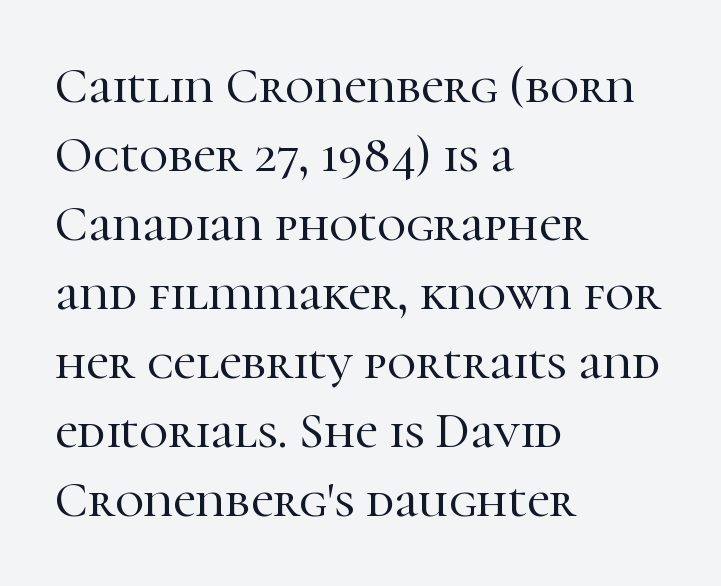
The image shows 50 px serif type, upright; set left-aligned, normal line spacing (1.38x), normal letter spacing, not underlined; high stroke contrast and a medium x-height.
